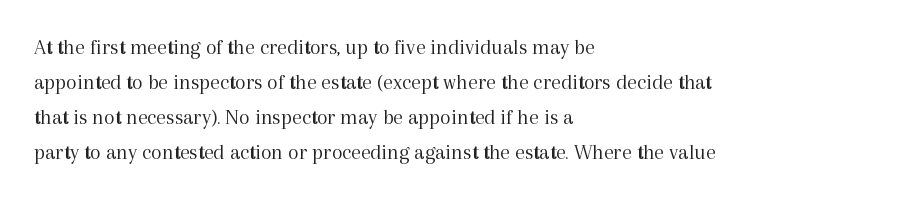
The image shows 22 px text type, upright; set left-aligned, normal line spacing (1.59x), normal letter spacing, not underlined.
